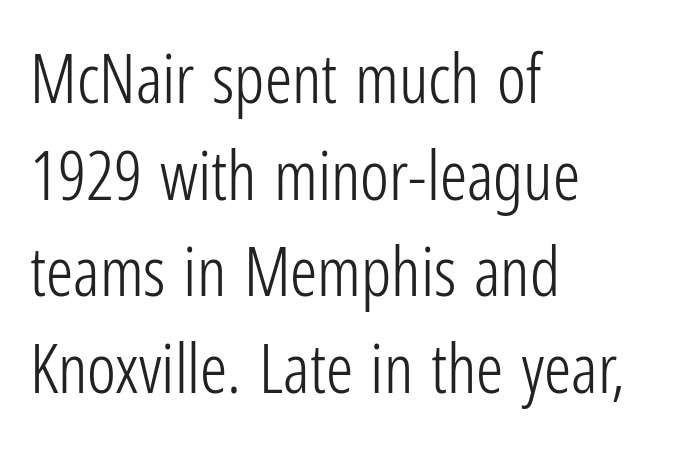
Q: Is the text bold? A: No.
Q: Is the text italic (slanted)? A: No, it is upright.
Q: Is the typeface a serif or a sans-serif typeface? A: Sans-serif.
Q: Is the text underlined? A: No.
Q: How is the paragraph aligned? A: Left-aligned.
Q: Is the spacing between letters normal or unusually wide? A: Normal.
Q: Is the spacing between lines tight, normal or loose? A: Normal.
Q: Width (condensed, normal, or wide)? A: Condensed.
Q: Stroke contrast? A: Low.
Q: x-height? A: Medium.
Q: Monospaced? A: No.
